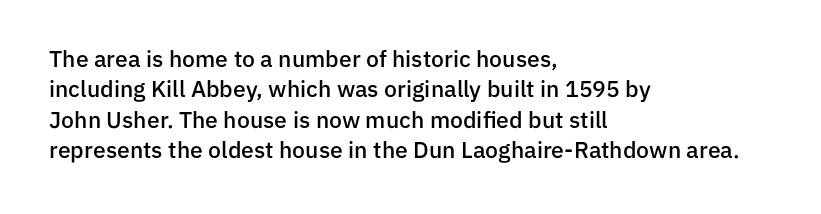
The space between consecutive lines is moderate. Each glyph is drawn with semibold strokes, heavier than normal yet not fully bold. Casual observation: everything's shoved over to the left. Letters rest on an invisible, unmarked baseline. It's the straight-up-and-down kind of type. Standard letterfit; no display-style spreading of the glyphs.
